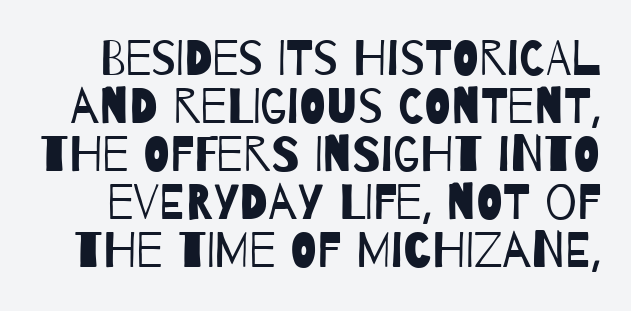
{"serif": "no", "bold": "no", "weight": "regular", "width": "condensed", "stroke_contrast": "low", "x_height": "large", "monospaced": "no", "underline": "no", "line_spacing": "tight", "line_spacing_ratio": 0.96, "letter_spacing": "normal", "letter_spacing_em": 0.0, "glyph_px": 50}
